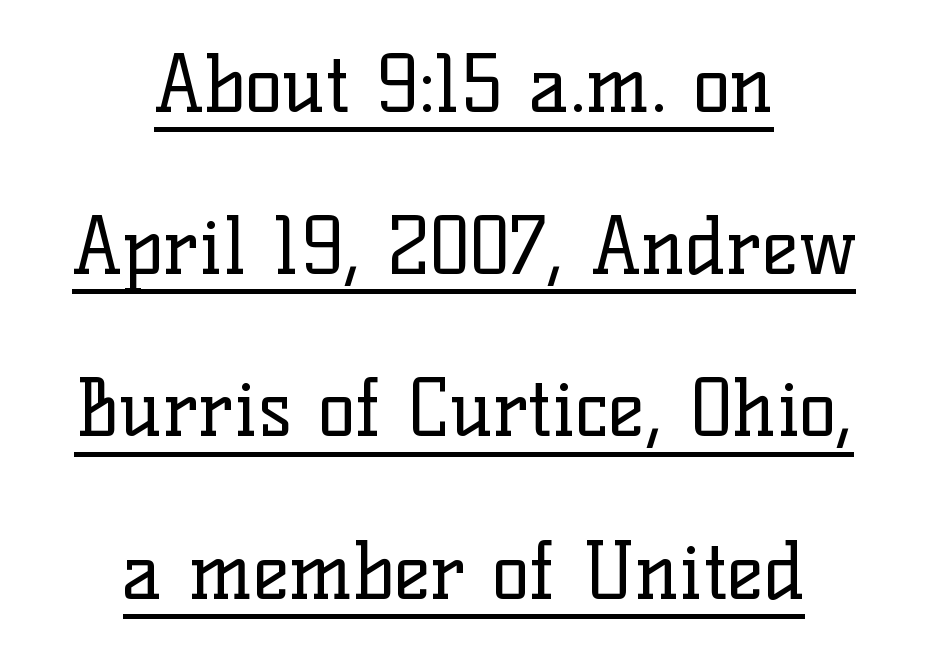
Students, observe: this is what heavily led, spacious text looks like. A typesetter would call this zero additional tracking. Spacing verdict: proportional, widths tailored to each character. Quick note: not italic, upright. Yep, those are serifs on the letters. Ink coverage per letter is moderate at most.
